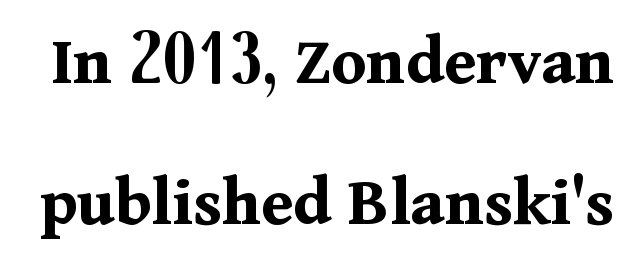
The image shows 71 px bold serif type, upright; set loose line spacing (1.99x), normal letter spacing, not underlined; medium stroke contrast and a medium x-height.
